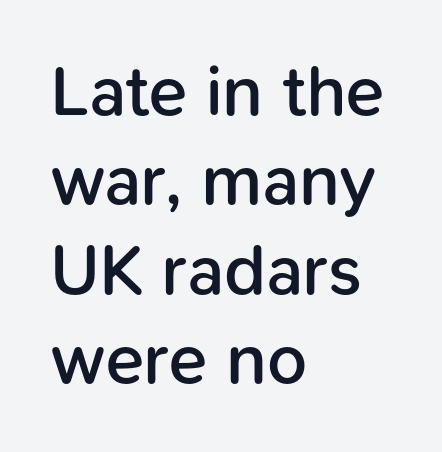
{"serif": "no", "italic": "no", "bold": "semi", "weight": "semibold", "width": "normal", "stroke_contrast": "low", "x_height": "medium", "monospaced": "no", "underline": "no", "align": "left", "line_spacing": "normal", "line_spacing_ratio": 1.26, "letter_spacing": "normal", "letter_spacing_em": 0.0, "glyph_px": 71}
